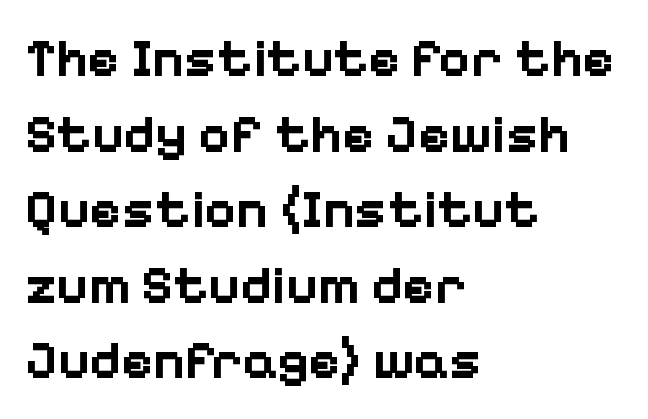
The image shows 54 px bold sans-serif type, upright; set left-aligned, normal line spacing (1.4x), normal letter spacing, not underlined; low stroke contrast and a medium x-height.
